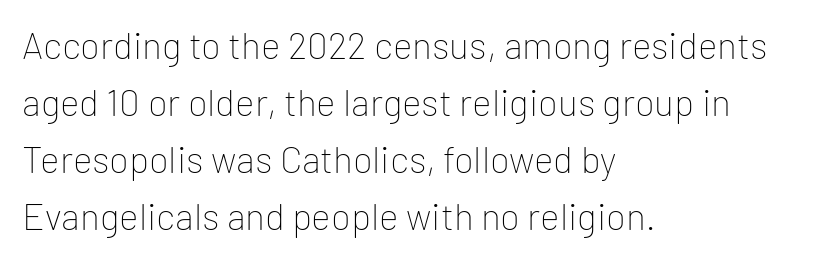
Inter-character spacing is left at the font's built-in metrics. Tall strokes in this sample are plumb rather than angled. Nope, no serifs anywhere on these letters. Vertical stems look standard width or narrower in stroke.
